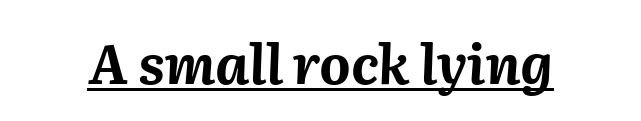
{"italic": "yes", "lean": "right", "slant_degrees": 2, "bold": "yes", "weight": "bold", "width": "normal", "stroke_contrast": "medium", "x_height": "medium", "monospaced": "no", "underline": "yes", "letter_spacing": "normal", "letter_spacing_em": 0.0, "glyph_px": 54}
